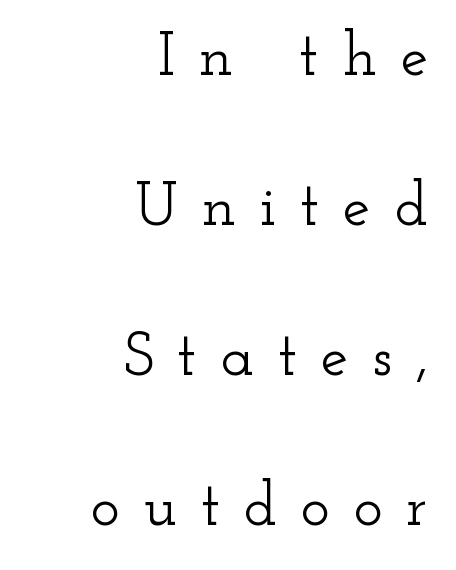
{"serif": "yes", "italic": "no", "width": "wide", "stroke_contrast": "low", "x_height": "small", "monospaced": "no", "underline": "no", "align": "right", "line_spacing": "loose", "line_spacing_ratio": 2.42, "letter_spacing": "wide", "letter_spacing_em": 0.38, "glyph_px": 62}
